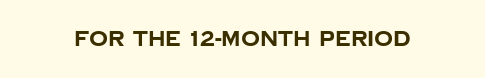
Q: Is the text bold? A: Yes.
Q: Is the text italic (slanted)? A: No, it is upright.
Q: Is the text underlined? A: No.
Q: Is the spacing between letters normal or unusually wide? A: Normal.
